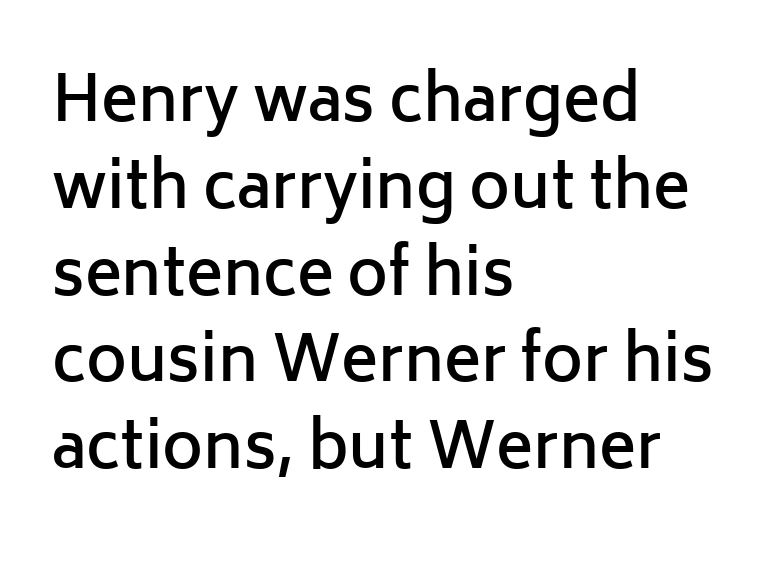
The text block is weighted toward the left margin, trailing off unevenly rightward. Examine the stroke ends and you'll find no serifs. A typesetter would mark this as roman, not italic. What weight is shown? A semibold, between regular and bold. What stands out about the letter spacing? Nothing — it is the standard amount.
